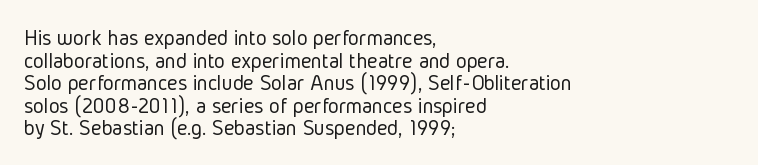
This rendering leaves character spacing at its baseline value. Every character sits straight up, as roman type does. Has an underline been added? It has not. The rendering anchors every line to the left-hand side. Rows of type sit shoulder to shoulder in the vertical direction. The cut favours lightness, reaching ordinary text weight at its darkest.
